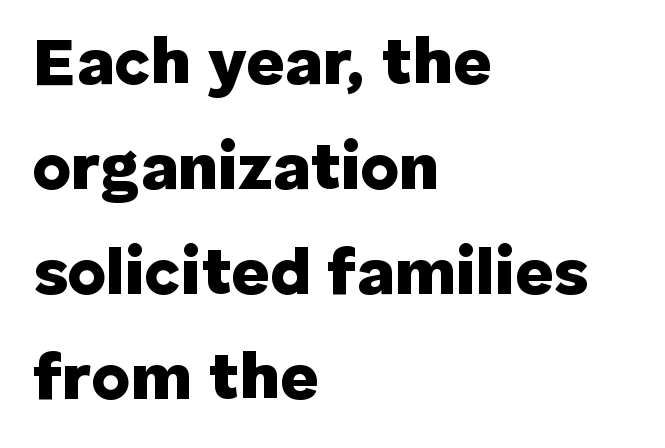
The image shows 66 px heavy sans-serif type, upright; set left-aligned, normal line spacing (1.59x), normal letter spacing, not underlined; low stroke contrast and a medium x-height.
